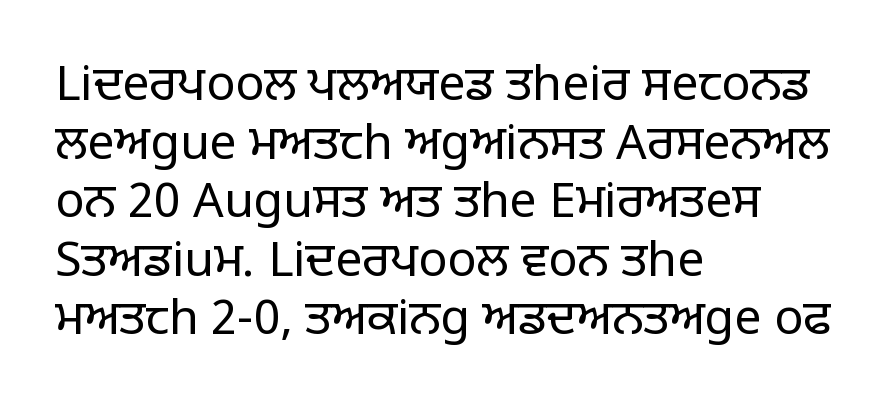
{"serif": "no", "italic": "no", "bold": "no", "weight": "regular", "width": "normal", "stroke_contrast": "low", "x_height": "large", "monospaced": "no", "underline": "no", "align": "left", "line_spacing_ratio": 1.22, "letter_spacing": "normal", "letter_spacing_em": 0.0, "glyph_px": 48}
